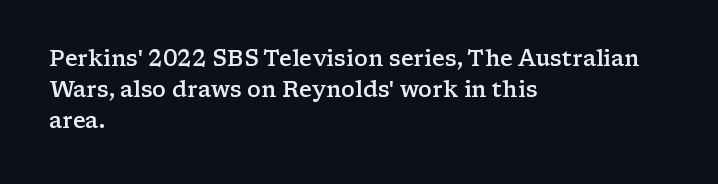
The image shows 22 px text type, upright; set left-aligned, normal line spacing (1.41x), normal letter spacing, not underlined.
